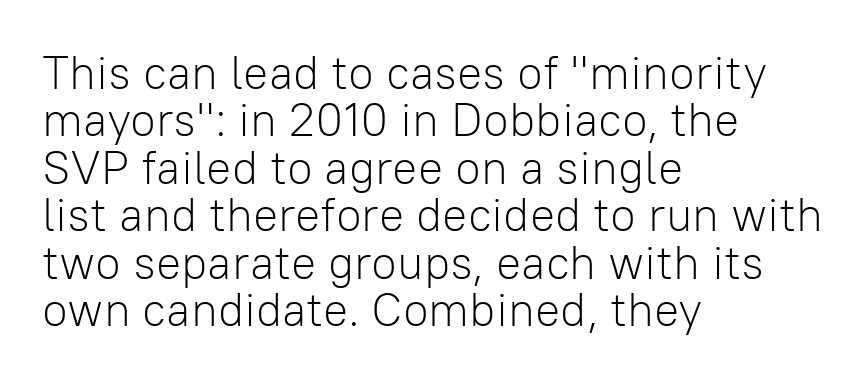
The letters advance in unequal steps, a hallmark of proportional type. Characters follow at the spacing the type designer built in. The line-height multiplier appears low, near solid setting. Visually the block forms a straight wall on the left and a jagged coastline on the right. Check the space under the baseline: it is left empty. Italic: no, the glyphs are upright roman.
